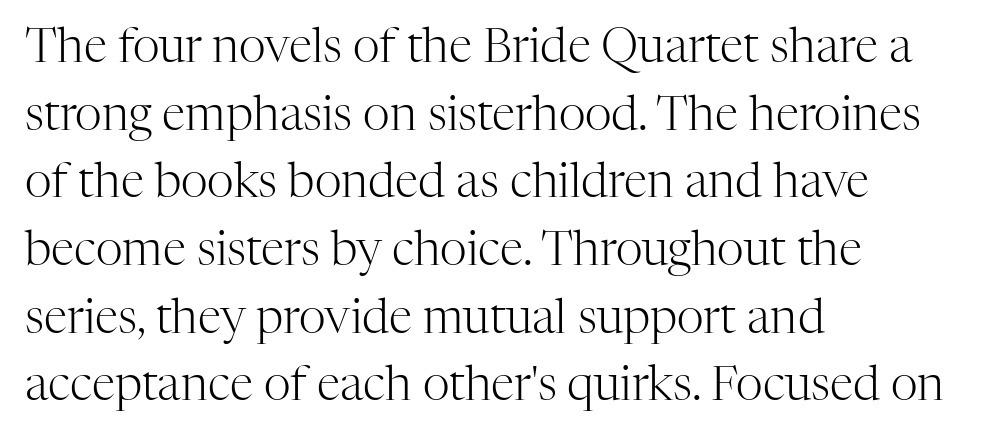
The image shows 47 px light serif type, upright; set left-aligned, normal line spacing (1.44x), normal letter spacing, not underlined; high stroke contrast and a medium x-height.
